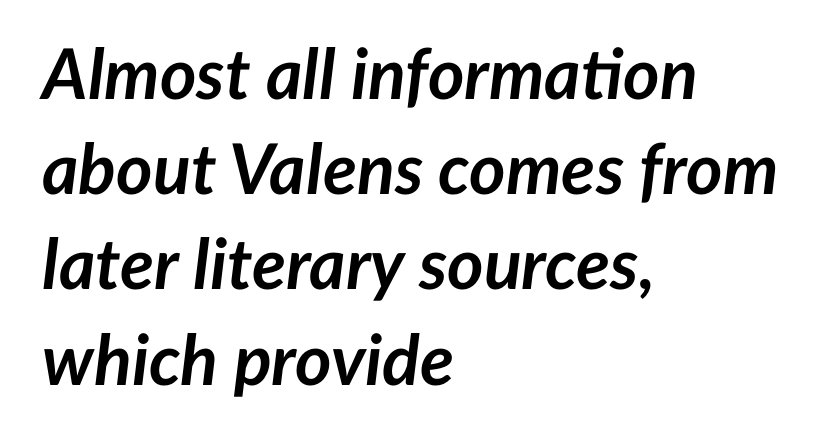
The image shows 70 px semibold type, italic (leaning right); set left-aligned, normal line spacing (1.36x), normal letter spacing, not underlined; low stroke contrast and a medium x-height.
